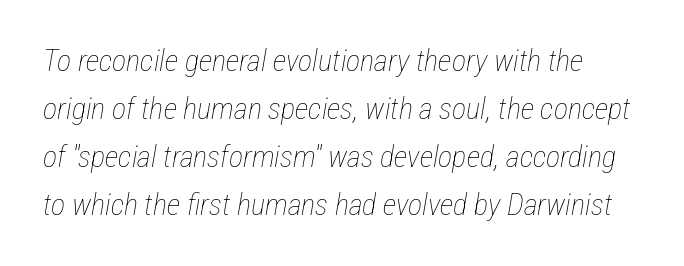
There is no visible air inserted between adjacent glyphs. Vertical stems look standard width or narrower in stroke. Would a proofreader flag this as italicized? Yes. Beneath every word, the page is bare. In terms of leading, this rendering sits right in the middle. Do the characters align in a grid? No, the font is proportional.
